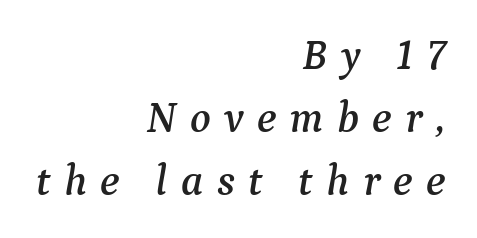
Leftover space on each line is placed entirely before the opening word. The words here are not underlined. Character widths vary here, with narrow letters taking less room than wide ones. Each word looks stretched out because of the extra space between its letters. Vertical spacing — default. The letters are slanted; this is an italic face.
